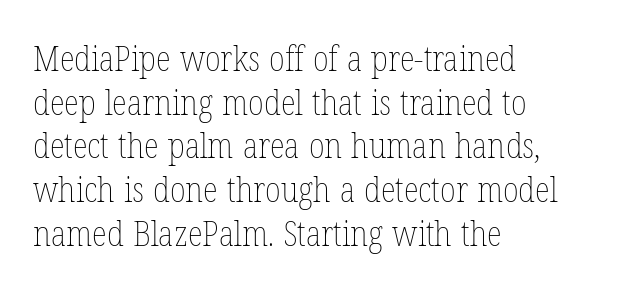
No italicization has been applied; the sample stays upright. Anything drawn beneath the words? Only blank space. All the whitespace from short lines collects on the right. Quick note: interline space is typical. Weight class: somewhere from thin through regular.
